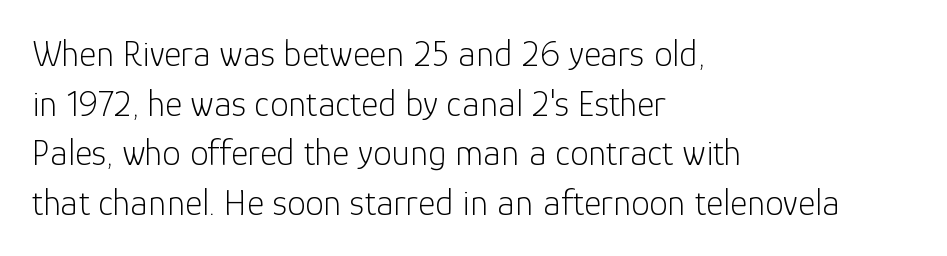
Serifs: no, the terminals of the letterforms are clean. If you drew a line through each stem, it would be perfectly vertical. Each line starts at the same left margin while the right side varies. Successive baselines arrive at the customary interval. The passage shown is typed in a proportional face where columns would drift. Between one letter and the next there's only the usual sliver of space.
